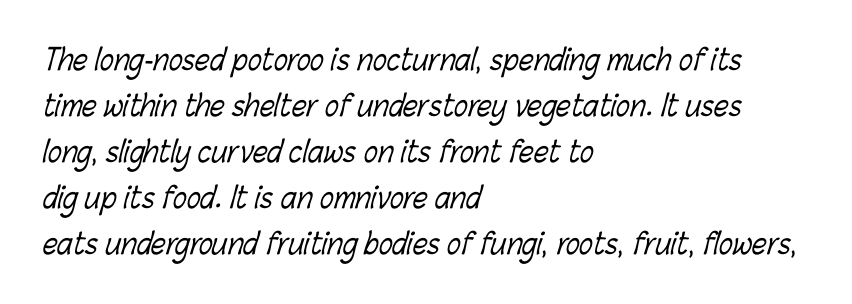
The ragged edge is on the right, which tells us the setting is flush left. The rendering keeps characters at their native spacing. Has an underline been added? It has not. The passage shown stacks its lines at a standard gap. No letter is thick-stroked: the sample isn't bold. Proportional: the letters do not fall into vertical columns.
